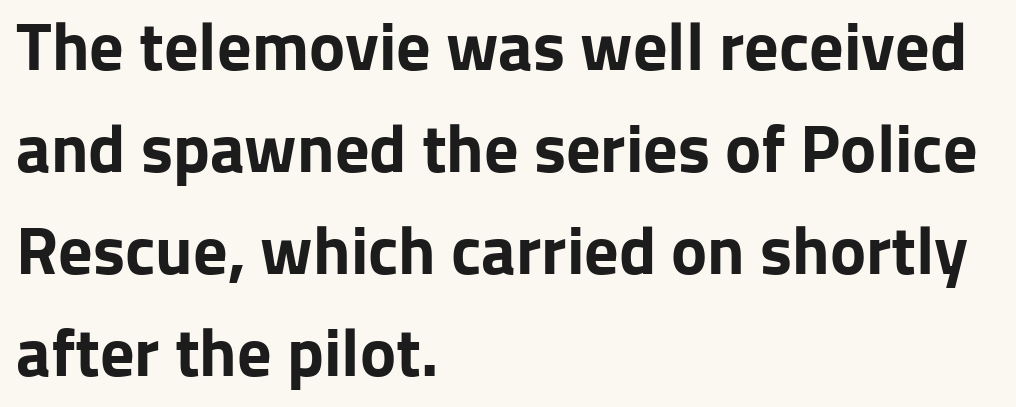
The image shows 68 px bold sans-serif type, upright; set left-aligned, normal line spacing (1.5x), normal letter spacing, not underlined; low stroke contrast and a medium x-height.
